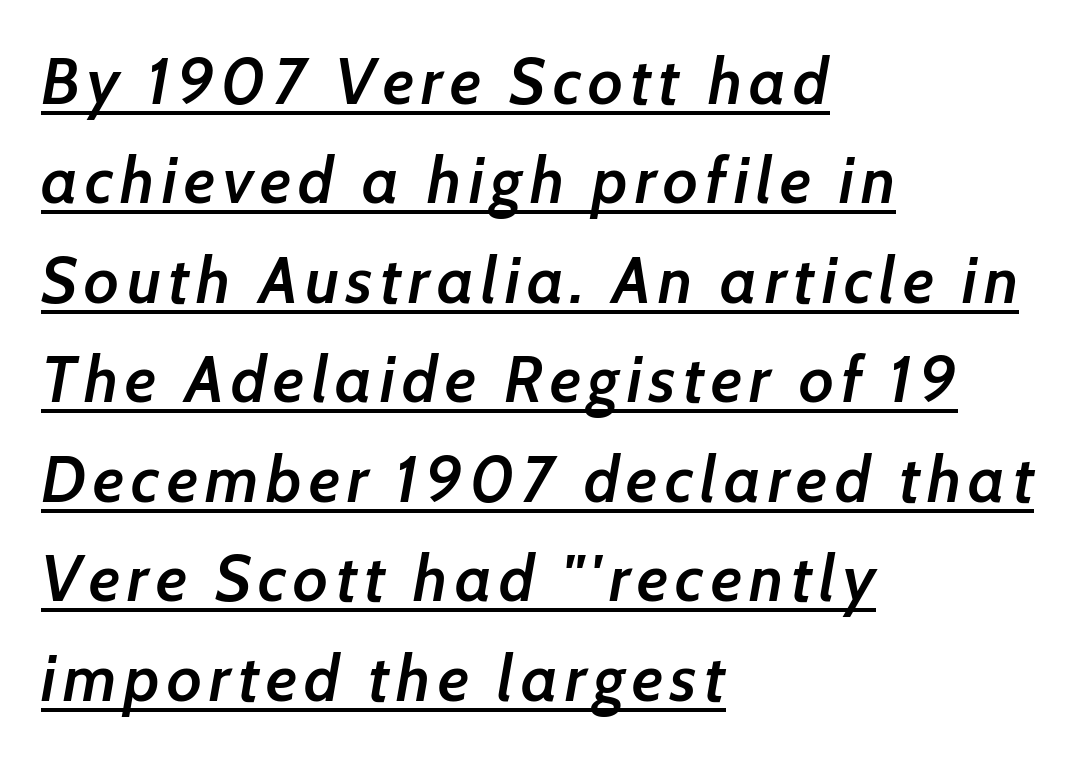
Emphasis-style slanted type is in use. Looks like someone drew a line under every word here. This sample is left-justified, so line endings fall wherever the words run out. This sample has the flowing, uneven cadence of proportional lettering. Its strokes are somewhat broadened, the hallmark of semibold type. Compared with typical paragraphs, the rows here are spaced about the same.
